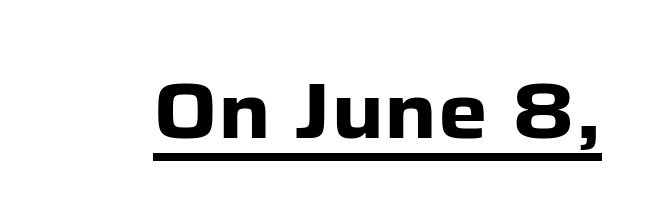
{"serif": "no", "italic": "no", "bold": "yes", "weight": "heavy", "width": "normal", "stroke_contrast": "low", "x_height": "medium", "monospaced": "no", "underline": "yes", "letter_spacing": "normal", "letter_spacing_em": 0.0, "glyph_px": 79}
